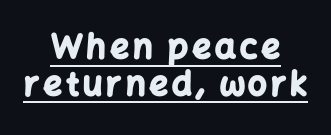
Q: Is the text bold? A: Yes.
Q: Is the text italic (slanted)? A: No, it is upright.
Q: Is the typeface a serif or a sans-serif typeface? A: Sans-serif.
Q: Is the text underlined? A: Yes.
Q: How is the paragraph aligned? A: Centered.
Q: Is the spacing between lines tight, normal or loose? A: Tight.
Q: Width (condensed, normal, or wide)? A: Normal.
Q: Stroke contrast? A: Low.
Q: x-height? A: Medium.
Q: Monospaced? A: No.
